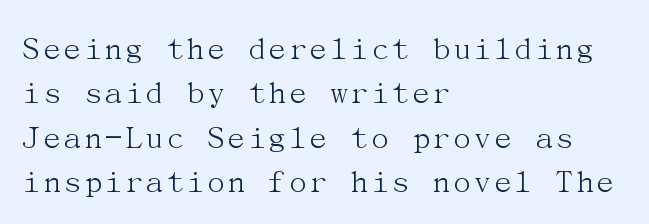
Q: Is the text bold? A: No.
Q: Is the text italic (slanted)? A: No, it is upright.
Q: Is the typeface a serif or a sans-serif typeface? A: Serif.
Q: Is the text underlined? A: No.
Q: How is the paragraph aligned? A: Left-aligned.
Q: Is the spacing between letters normal or unusually wide? A: Normal.
Q: Is the spacing between lines tight, normal or loose? A: Normal.
Q: Width (condensed, normal, or wide)? A: Normal.
Q: Stroke contrast? A: Medium.
Q: x-height? A: Medium.
